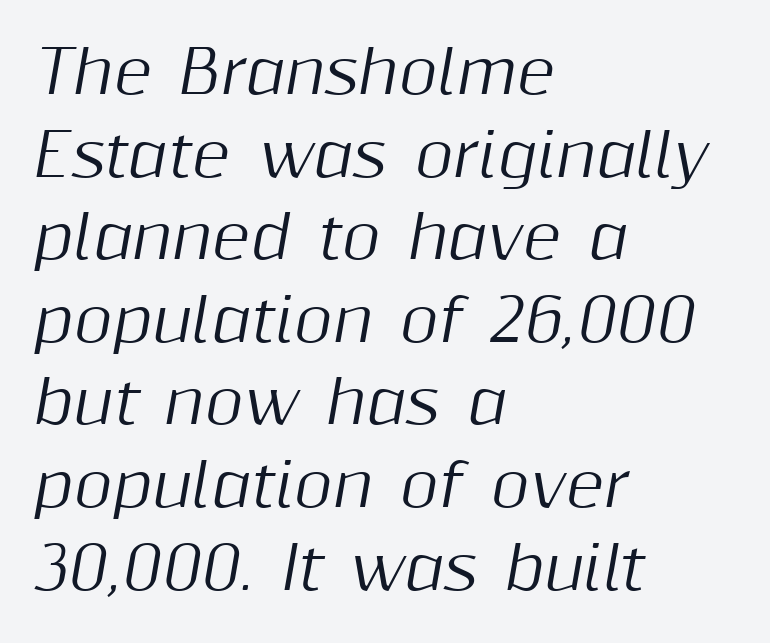
{"italic": "yes", "lean": "right", "slant_degrees": 10, "width": "normal", "stroke_contrast": "medium", "x_height": "medium", "monospaced": "no", "underline": "no", "align": "left", "line_spacing": "normal", "line_spacing_ratio": 1.4, "letter_spacing": "normal", "letter_spacing_em": 0.0, "glyph_px": 59}
